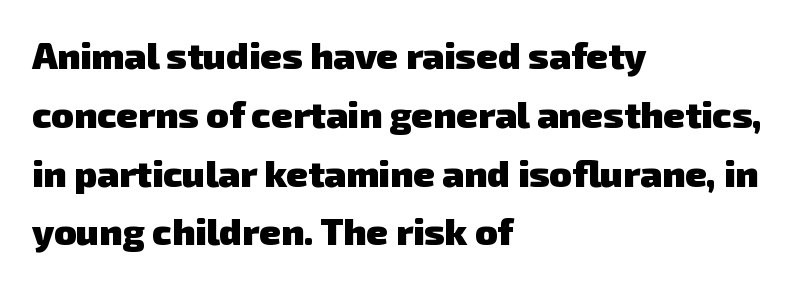
The image shows 37 px heavy sans-serif type; set left-aligned, normal line spacing (1.59x), normal letter spacing, not underlined; low stroke contrast and a medium x-height.
